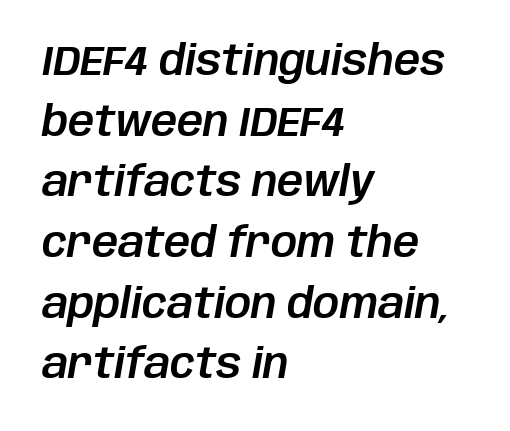
The image shows 41 px text type, italic (leaning right); set left-aligned, normal line spacing (1.48x), normal letter spacing, not underlined; low stroke contrast and a large x-height.
